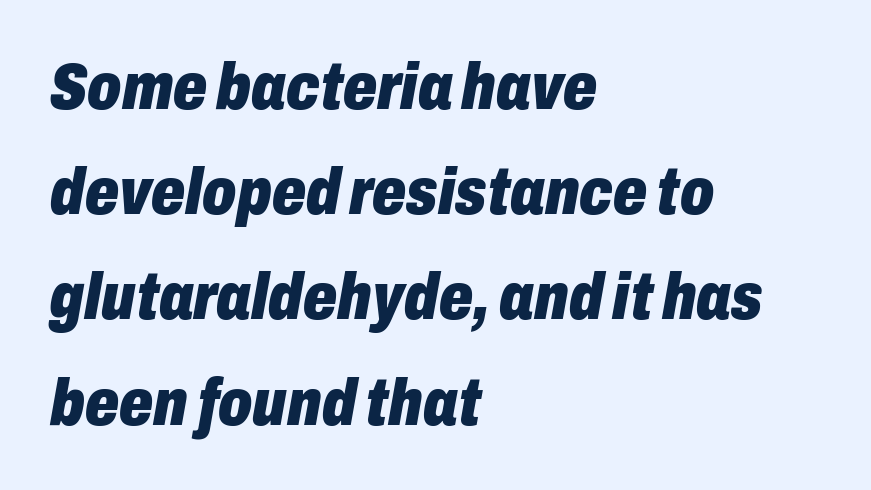
Q: Is the text bold? A: Yes.
Q: Is the text italic (slanted)? A: Yes, it leans right by about 10 degrees.
Q: Is the text underlined? A: No.
Q: How is the paragraph aligned? A: Left-aligned.
Q: Is the spacing between letters normal or unusually wide? A: Normal.
Q: Is the spacing between lines tight, normal or loose? A: Normal.
Q: Width (condensed, normal, or wide)? A: Condensed.
Q: Stroke contrast? A: Low.
Q: x-height? A: Medium.
Q: Monospaced? A: No.
